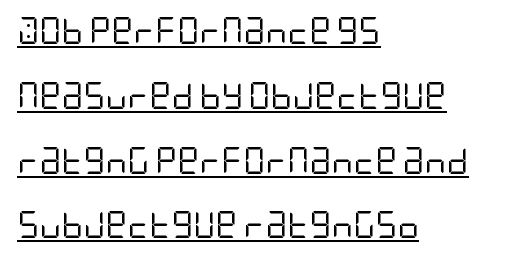
{"italic": "no", "bold": "no", "underline": "yes", "align": "left", "line_spacing": "loose", "line_spacing_ratio": 2.4, "letter_spacing": "normal", "letter_spacing_em": 0.0, "glyph_px": 27}
